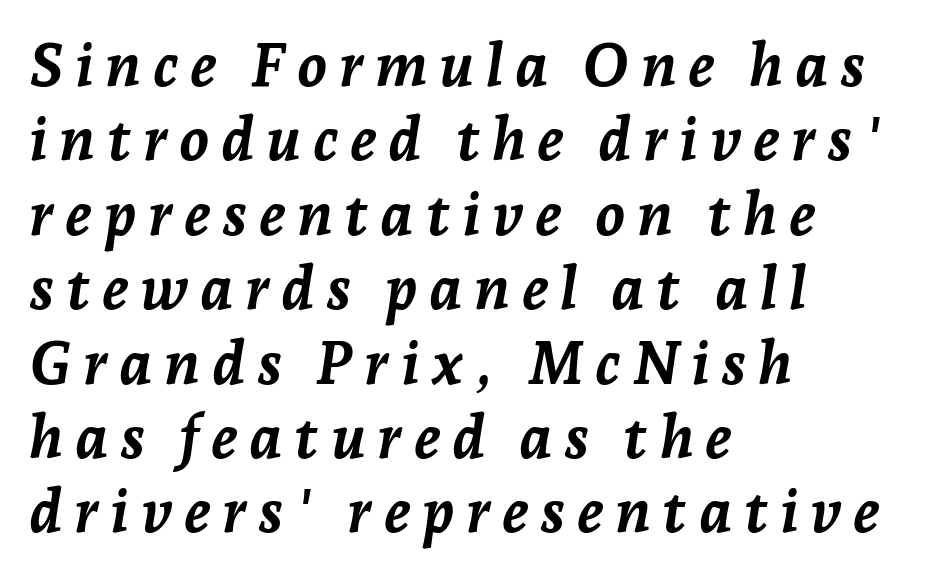
{"italic": "yes", "lean": "right", "slant_degrees": 7, "bold": "yes", "weight": "semibold", "width": "normal", "stroke_contrast": "low", "x_height": "medium", "monospaced": "no", "underline": "no", "align": "left", "line_spacing_ratio": 1.24, "glyph_px": 60}
